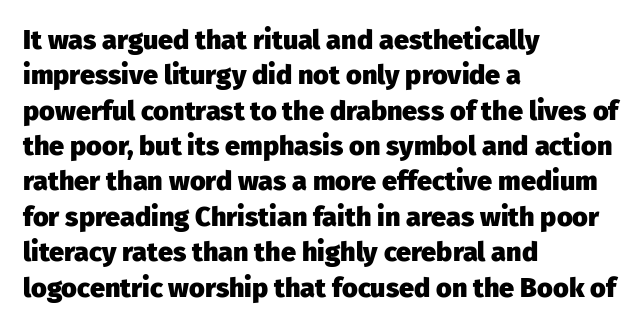
Q: Is the text bold? A: Yes.
Q: Is the text italic (slanted)? A: No, it is upright.
Q: Is the text underlined? A: No.
Q: How is the paragraph aligned? A: Left-aligned.
Q: Is the spacing between letters normal or unusually wide? A: Normal.
Q: Is the spacing between lines tight, normal or loose? A: Normal.
